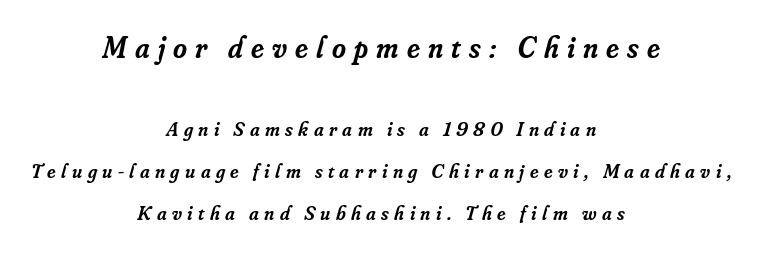
Every character sits at an angle, as italics do. The characters look somewhat weighty, a semibold short of true bold. The strip under each line holds only bare page. Summary of vertical rhythm: relaxed, with wide interline spacing. The typeface chosen for these lines features serifs.
